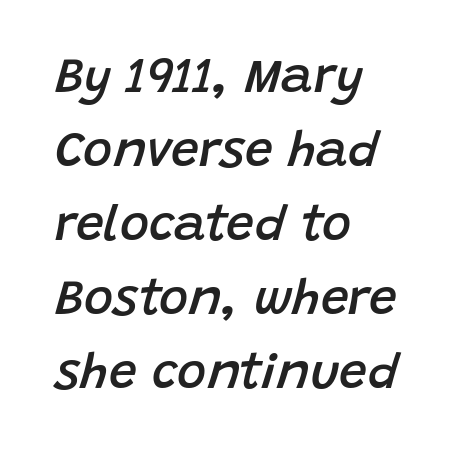
The image shows 50 px semibold type, italic (leaning right); set left-aligned, normal line spacing (1.48x), normal letter spacing, not underlined; low stroke contrast and a large x-height.
